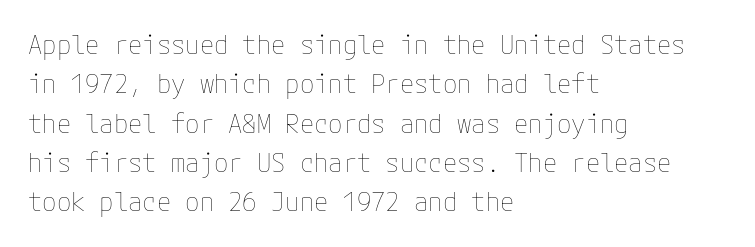
The image shows 26 px text type, upright; set left-aligned, normal line spacing (1.51x), normal letter spacing, not underlined.
